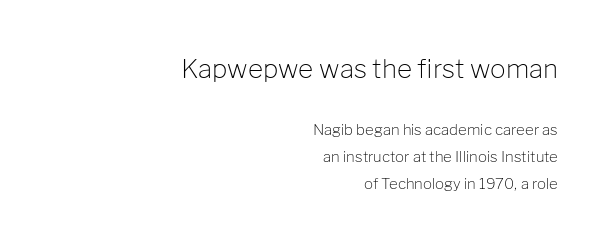
Q: Is the text bold? A: No.
Q: Is the text italic (slanted)? A: No, it is upright.
Q: Is the text underlined? A: No.
Q: How is the paragraph aligned? A: Right-aligned.
Q: Is the spacing between letters normal or unusually wide? A: Normal.
Q: Which block of text is set in a larger size, the first (top) or the second (bottom)? A: The first (top) one.
